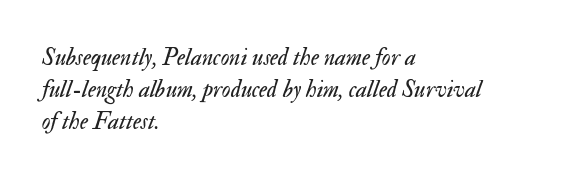
{"italic": "yes", "lean": "right", "slant_degrees": 17, "bold": "no", "underline": "no", "align": "left", "line_spacing": "normal", "line_spacing_ratio": 1.33, "letter_spacing": "normal", "letter_spacing_em": 0.0, "glyph_px": 24}
